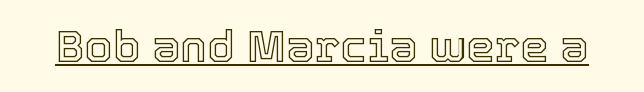
The specimen reads as upright at a glance. The passage shown is underscored from start to finish. Default kerning and tracking; the words read as compact shapes. The letters advance in unequal steps, a hallmark of proportional type.
